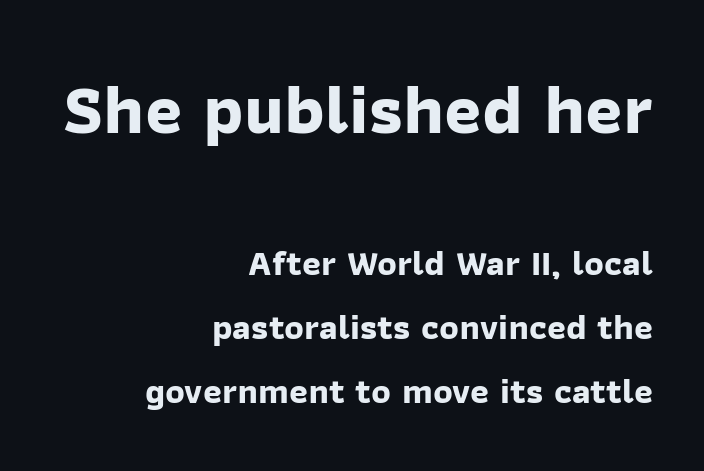
The image shows 71 px bold sans-serif type; set right-aligned, line spacing 1.77x, normal letter spacing, not underlined; the first (top) block is 1.97x larger; low stroke contrast and a medium x-height.
